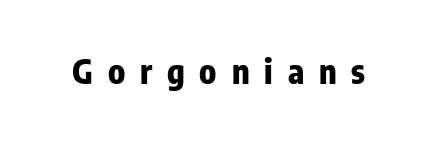
Words appear elongated and porous because spacing is wide. You could not count columns in this text — the font is proportionally spaced. Typesetter's note: full bold, strokes at maximum text heaviness. Unlike italic type, these characters show no tilt at all. Classification — sans serif. Unmarked baselines from the first word to the last.
